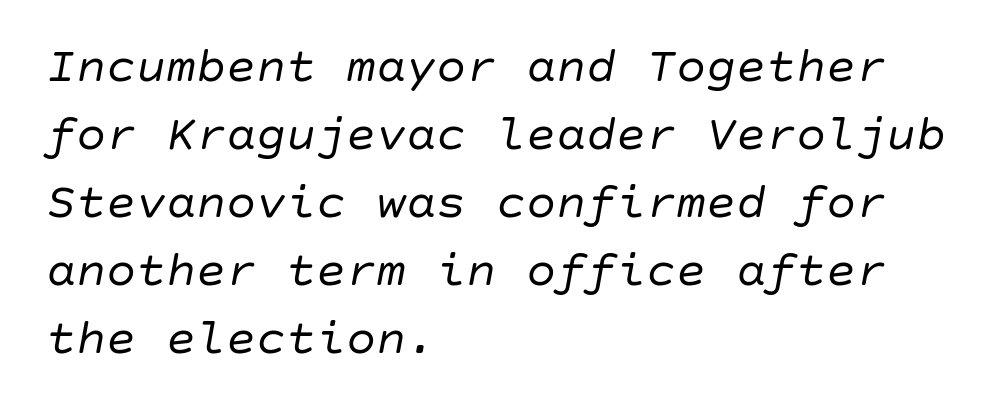
{"italic": "yes", "lean": "right", "slant_degrees": 10, "bold": "no", "weight": "regular", "width": "normal", "stroke_contrast": "low", "x_height": "large", "underline": "no", "align": "left", "line_spacing": "normal", "line_spacing_ratio": 1.36, "letter_spacing": "normal", "letter_spacing_em": 0.0, "glyph_px": 50}
